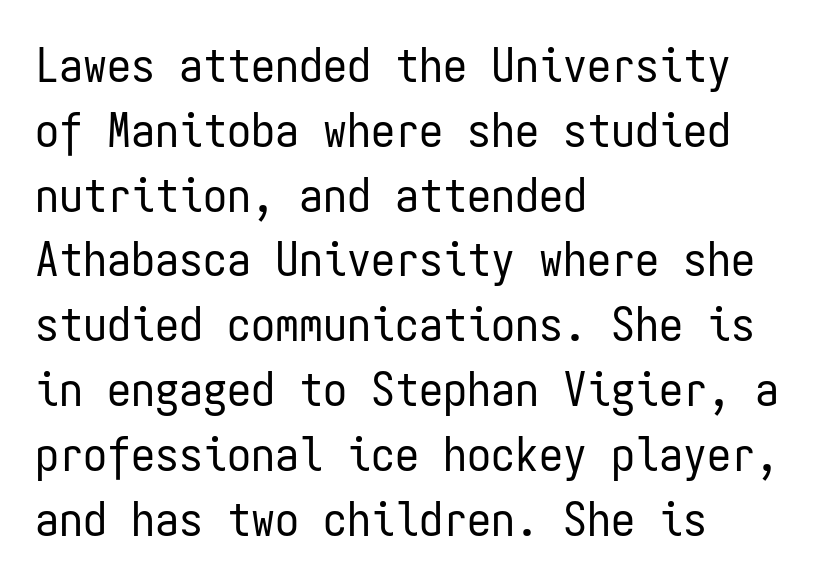
{"serif": "no", "italic": "no", "bold": "no", "weight": "regular", "width": "condensed", "stroke_contrast": "low", "x_height": "medium", "monospaced": "yes", "underline": "no", "align": "left", "line_spacing": "normal", "line_spacing_ratio": 1.35, "letter_spacing": "normal", "letter_spacing_em": 0.0, "glyph_px": 48}
